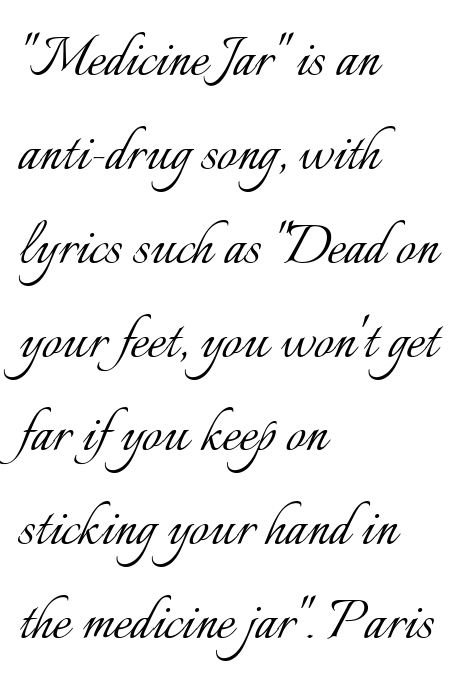
The image shows 69 px light type; set left-aligned, normal line spacing (1.36x), normal letter spacing, not underlined; low stroke contrast and a small x-height.
